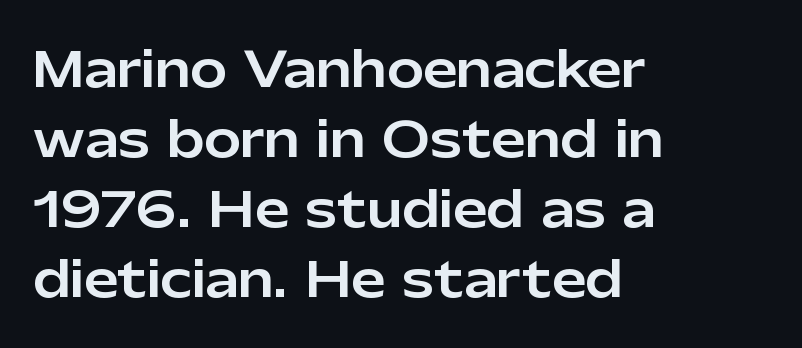
{"serif": "no", "italic": "no", "width": "normal", "stroke_contrast": "low", "x_height": "medium", "monospaced": "no", "underline": "no", "align": "left", "line_spacing": "normal", "line_spacing_ratio": 1.43, "letter_spacing": "normal", "letter_spacing_em": 0.0, "glyph_px": 49}
